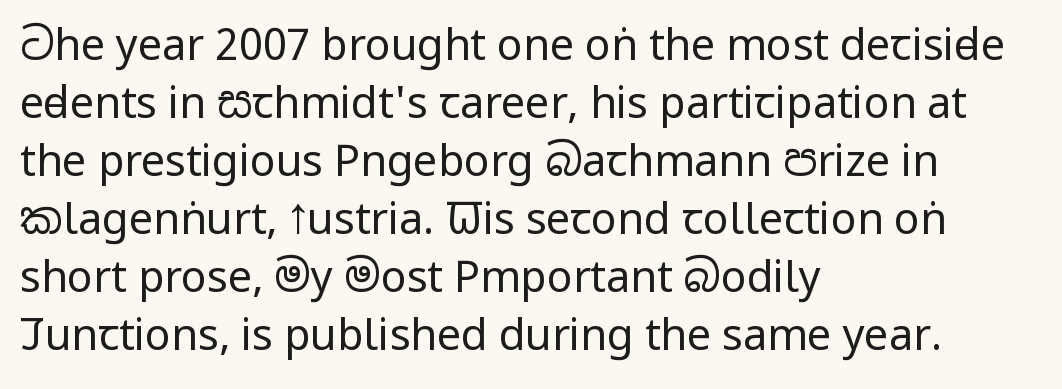
The image shows 43 px regular-weight, condensed sans-serif type, upright; set left-aligned, normal line spacing (1.35x), normal letter spacing, not underlined; low stroke contrast and a large x-height.
